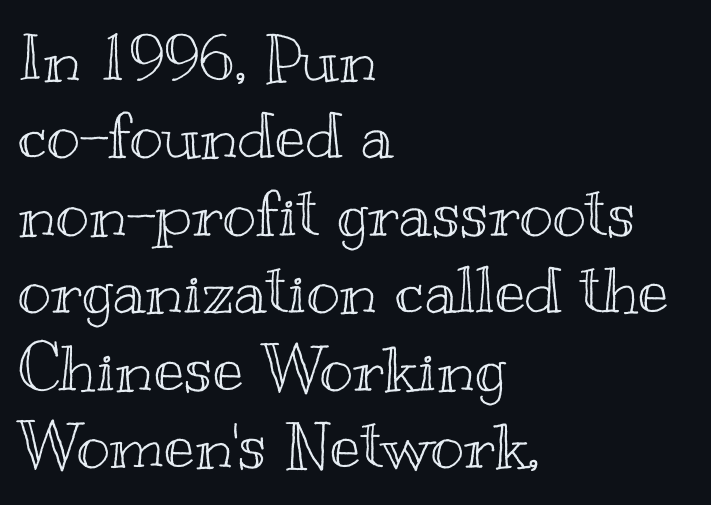
The image shows 64 px wide type, upright; set left-aligned, line spacing 1.21x, normal letter spacing, not underlined; a small x-height.
